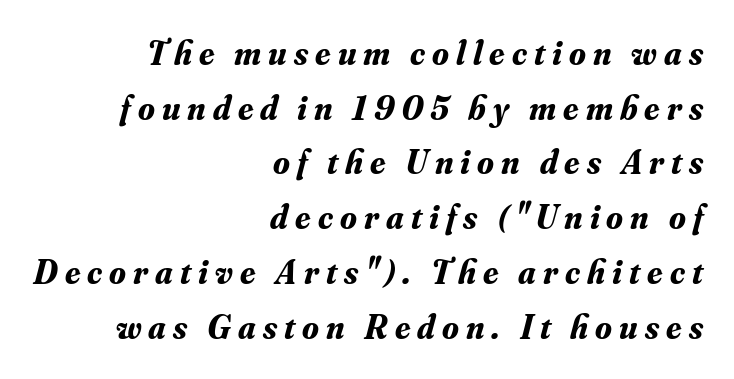
Q: Is the text bold? A: Yes.
Q: Is the text italic (slanted)? A: Yes, it leans right by about 16 degrees.
Q: Is the typeface a serif or a sans-serif typeface? A: Serif.
Q: Is the text underlined? A: No.
Q: How is the paragraph aligned? A: Right-aligned.
Q: Is the spacing between letters normal or unusually wide? A: Unusually wide.
Q: Is the spacing between lines tight, normal or loose? A: Normal.
Q: Width (condensed, normal, or wide)? A: Normal.
Q: Stroke contrast? A: Medium.
Q: x-height? A: Small.
Q: Monospaced? A: No.
